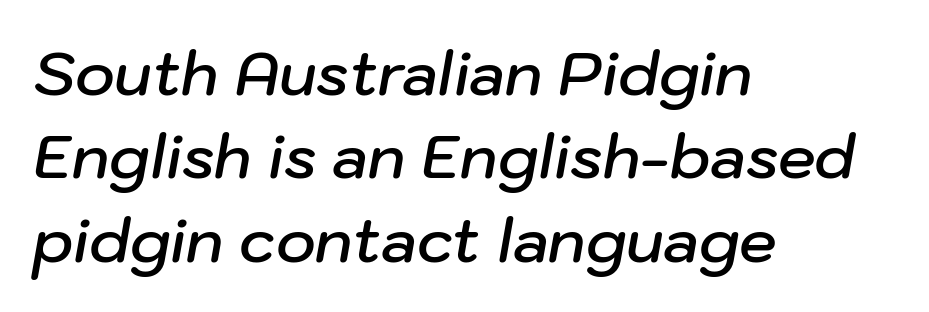
The image shows 60 px semibold type, italic (leaning right); set left-aligned, normal line spacing (1.39x), normal letter spacing, not underlined; low stroke contrast and a medium x-height.
